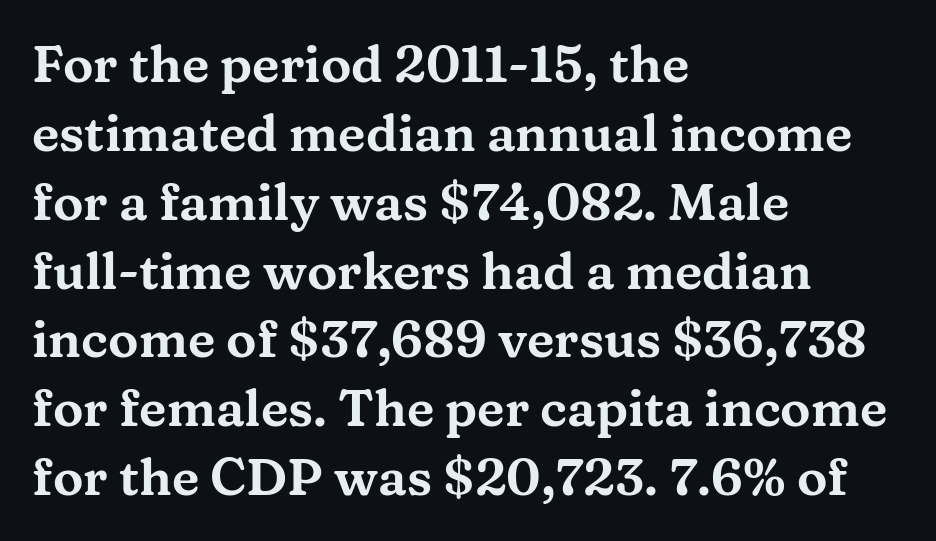
Q: Is the text italic (slanted)? A: No, it is upright.
Q: Is the typeface a serif or a sans-serif typeface? A: Serif.
Q: Is the text underlined? A: No.
Q: How is the paragraph aligned? A: Left-aligned.
Q: Is the spacing between letters normal or unusually wide? A: Normal.
Q: Is the spacing between lines tight, normal or loose? A: Normal.
Q: Width (condensed, normal, or wide)? A: Wide.
Q: Stroke contrast? A: Medium.
Q: x-height? A: Medium.
Q: Monospaced? A: No.
